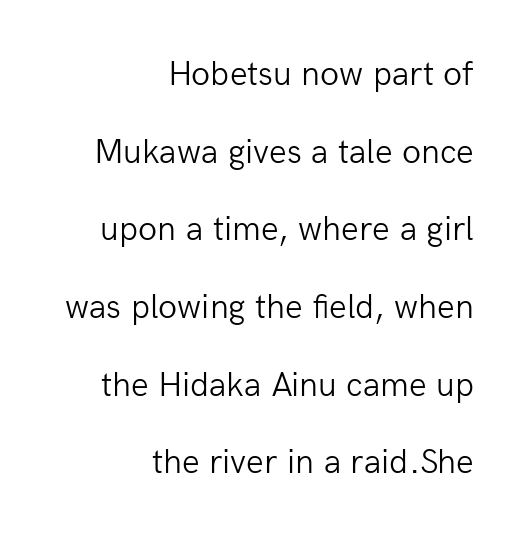
Does the leading feel generous? Absolutely, it's lavish. You can tell it's not italic because the verticals are truly vertical. These lines are rendered in a variable-pitch font. The space beneath each line is pristine and unruled. The font family rendered here belongs to the sans-serif group.
